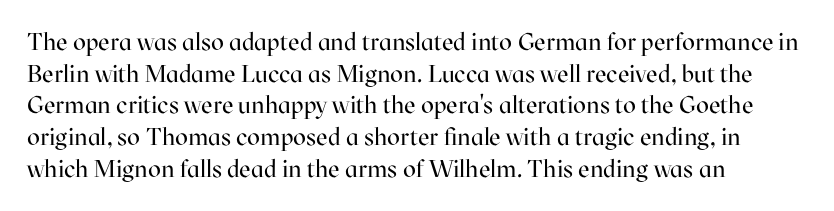
Leftover space on each line is placed entirely after the last word. The typesetting does not lean heavy: it is not bold. Honestly, the letter spacing is just normal — you wouldn't notice it. Underline: absent. If you drew a line through each stem, it would be perfectly vertical.
